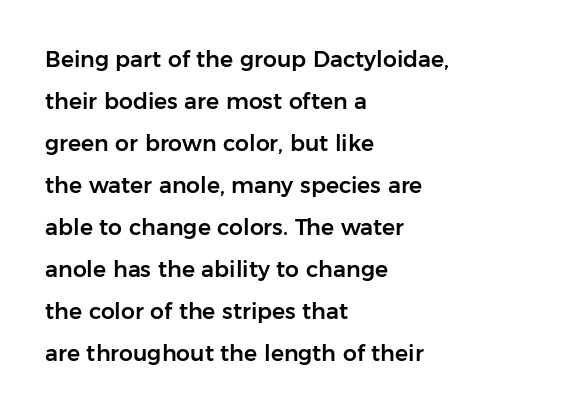
The image shows 22 px text type, upright; set left-aligned, loose line spacing (1.91x), normal letter spacing, not underlined.
